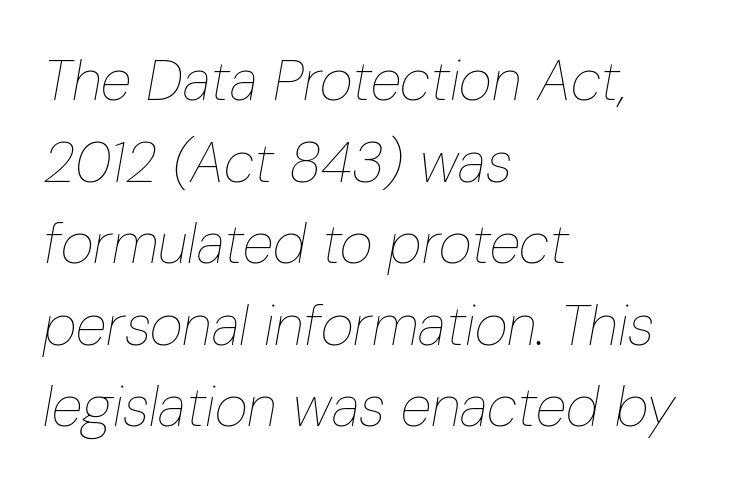
{"italic": "yes", "lean": "right", "slant_degrees": 10, "bold": "no", "weight": "thin", "width": "condensed", "stroke_contrast": "low", "x_height": "medium", "monospaced": "no", "underline": "no", "align": "left", "line_spacing": "normal", "line_spacing_ratio": 1.43, "letter_spacing": "normal", "letter_spacing_em": 0.0, "glyph_px": 57}
